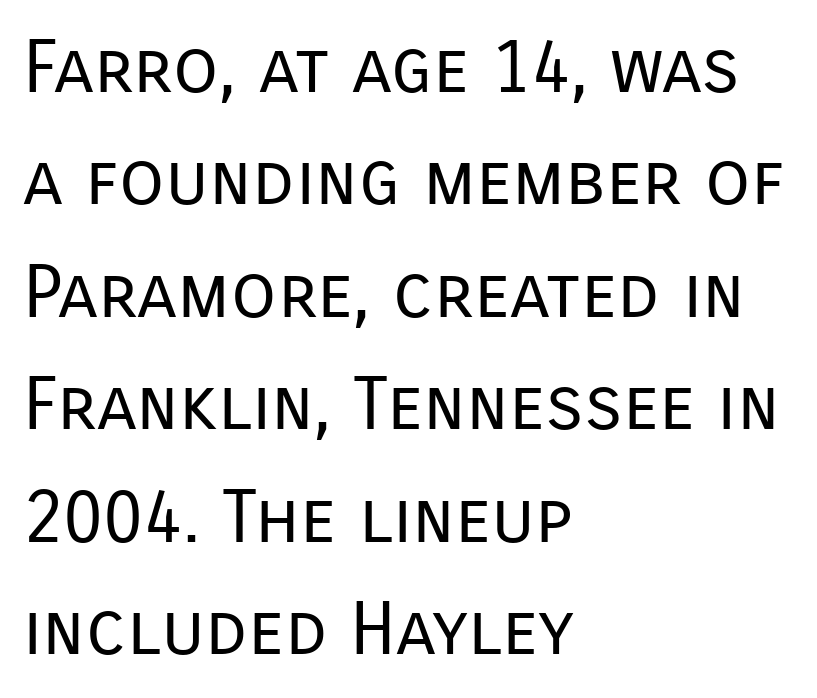
The passage shown stacks its lines at a standard gap. Plain, unruled lines of type. Varying glyph widths throughout — classic text-font behaviour. A classic flush-left, rag-right setting is used for this passage.
